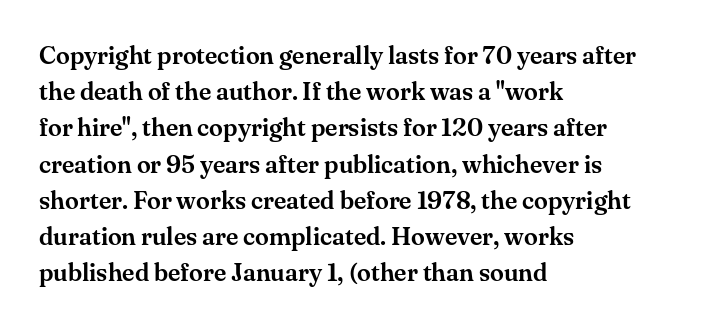
{"italic": "no", "underline": "no", "align": "left", "line_spacing": "normal", "line_spacing_ratio": 1.45, "letter_spacing": "normal", "letter_spacing_em": 0.0, "glyph_px": 25}
